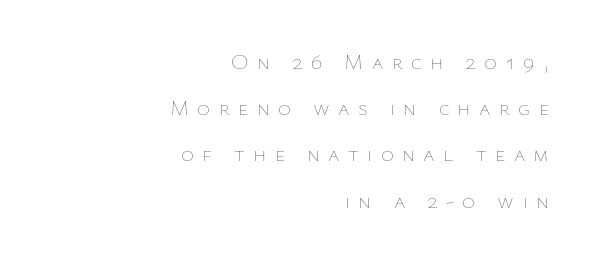
Observe the wide spacing: letters keep a clear distance from each other. Summary of weight: not heavy and not bold. Glance below the letters and you will spot only blank space. Casual observation: everything's shoved over to the right. Quick note: not italic, upright.
